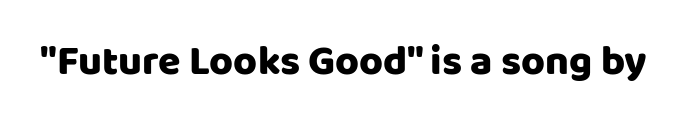
This sample uses plain, unmodified letter spacing. Proportional: the letters do not fall into vertical columns. The zone under the glyphs is completely vacant. The lettering stays uniformly vertical, giving the passage a roman look. Nothing sits at the stroke ends, so this counts as sans-serif.
